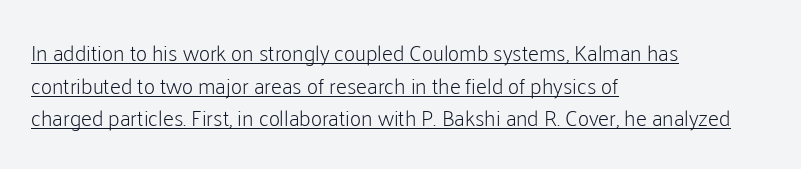
Q: Is the text bold? A: No.
Q: Is the text italic (slanted)? A: No, it is upright.
Q: Is the text underlined? A: Yes.
Q: How is the paragraph aligned? A: Left-aligned.
Q: Is the spacing between letters normal or unusually wide? A: Normal.
Q: Is the spacing between lines tight, normal or loose? A: Normal.
